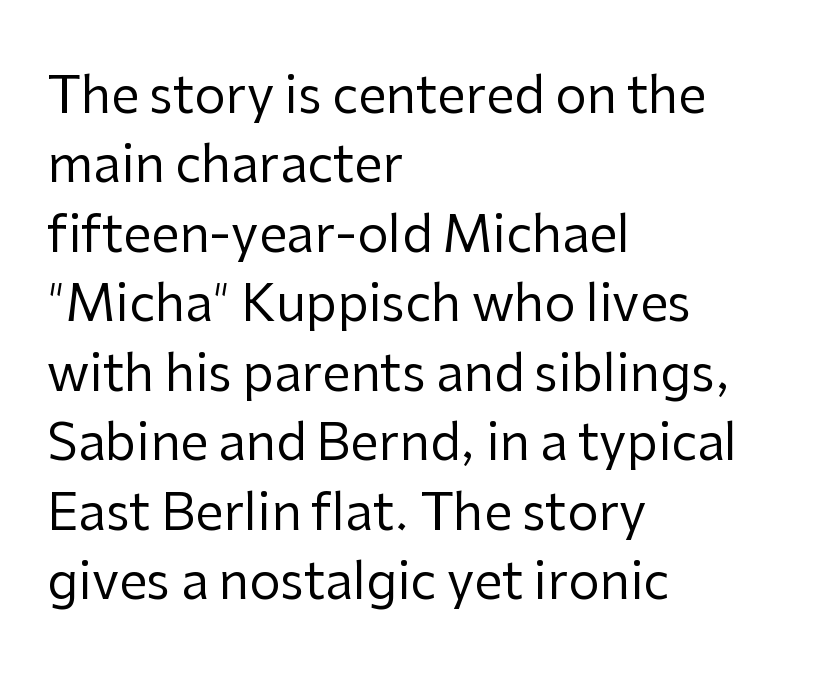
Interline gaps are of average width in this sample. Does the copy run flush right? No — it runs flush left. Think of a printed novel: that variable character pitch is what you see here. Does extra space separate the letters? No, they use regular spacing. Designer's note — italics off, roman on. The string is rendered with underlining switched off.
